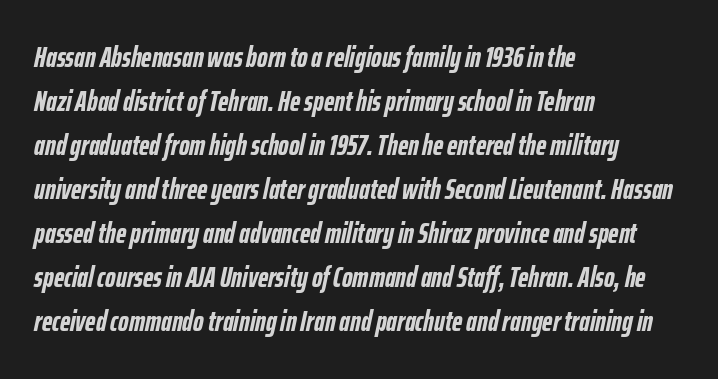
Leftover space on each line is placed entirely after the last word. The face used here is proportionally spaced, like ordinary book or web type. Every letter is thick-stroked: bold, no question. Leading matches the norm, producing a regular column. If you drew a line through each stem, it would be angled.
